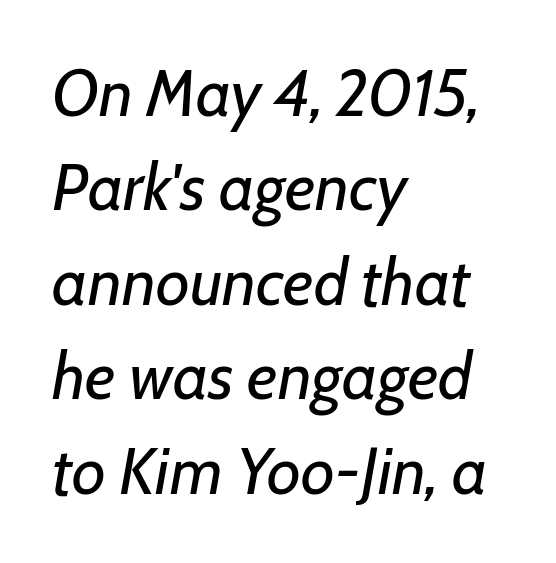
{"italic": "yes", "lean": "right", "slant_degrees": 7, "bold": "no", "weight": "regular", "width": "normal", "stroke_contrast": "low", "x_height": "medium", "monospaced": "no", "underline": "no", "align": "left", "line_spacing": "normal", "line_spacing_ratio": 1.43, "letter_spacing": "normal", "letter_spacing_em": 0.0, "glyph_px": 66}
